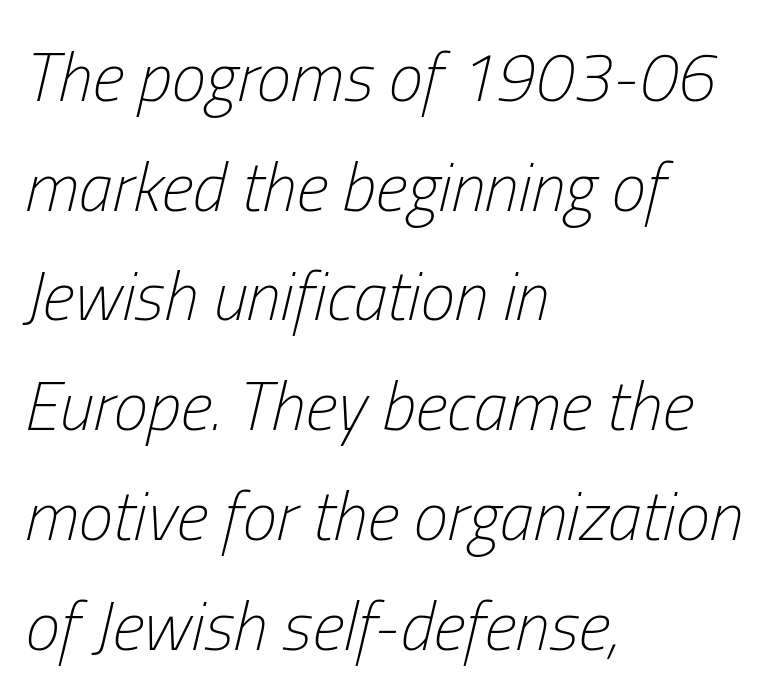
Q: Is the text bold? A: No.
Q: Is the text italic (slanted)? A: Yes, it leans right by about 13 degrees.
Q: Is the text underlined? A: No.
Q: How is the paragraph aligned? A: Left-aligned.
Q: Is the spacing between letters normal or unusually wide? A: Normal.
Q: Is the spacing between lines tight, normal or loose? A: Normal.
Q: Width (condensed, normal, or wide)? A: Condensed.
Q: Stroke contrast? A: Low.
Q: x-height? A: Medium.
Q: Monospaced? A: No.
